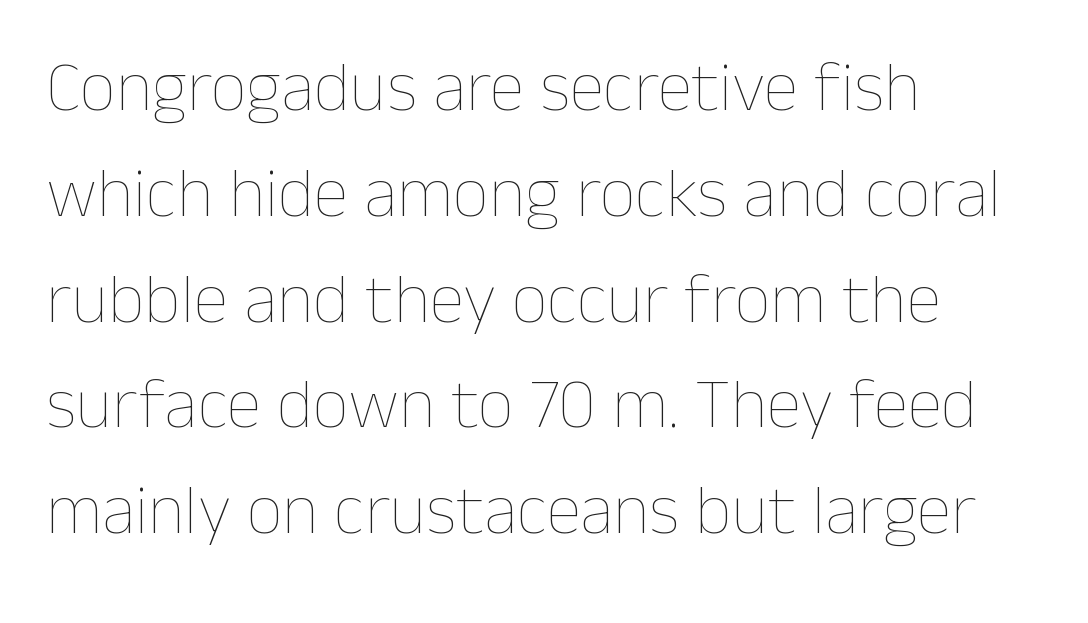
{"italic": "no", "bold": "no", "weight": "thin", "width": "normal", "stroke_contrast": "low", "x_height": "medium", "monospaced": "no", "underline": "no", "align": "left", "line_spacing": "normal", "line_spacing_ratio": 1.49, "letter_spacing": "normal", "letter_spacing_em": 0.0, "glyph_px": 71}
